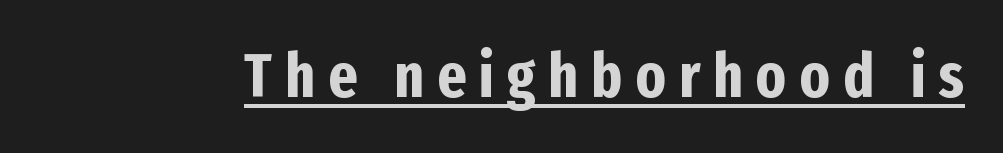
Q: Is the text bold? A: Yes.
Q: Is the text italic (slanted)? A: No, it is upright.
Q: Is the typeface a serif or a sans-serif typeface? A: Sans-serif.
Q: Is the text underlined? A: Yes.
Q: Is the spacing between letters normal or unusually wide? A: Unusually wide.
Q: Width (condensed, normal, or wide)? A: Condensed.
Q: Stroke contrast? A: Low.
Q: x-height? A: Medium.
Q: Monospaced? A: No.
